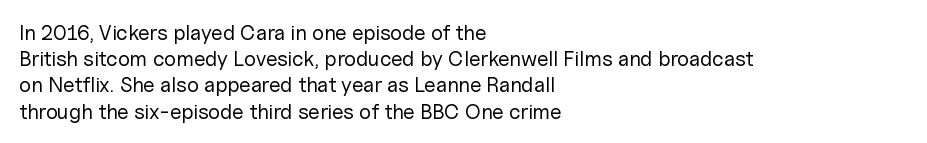
Q: Is the text bold? A: No.
Q: Is the text italic (slanted)? A: No, it is upright.
Q: Is the text underlined? A: No.
Q: How is the paragraph aligned? A: Left-aligned.
Q: Is the spacing between letters normal or unusually wide? A: Normal.
Q: Is the spacing between lines tight, normal or loose? A: Normal.
